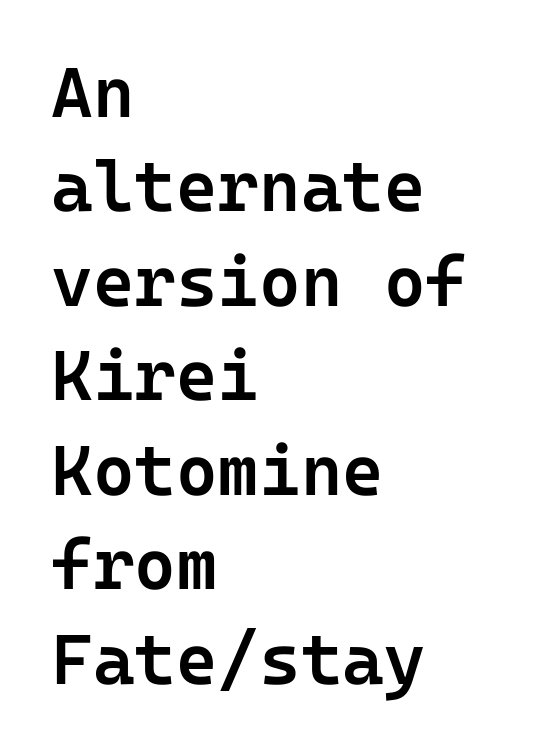
The image shows 71 px semibold sans-serif type, upright; set left-aligned, normal line spacing (1.33x), normal letter spacing, not underlined; low stroke contrast and a medium x-height.
